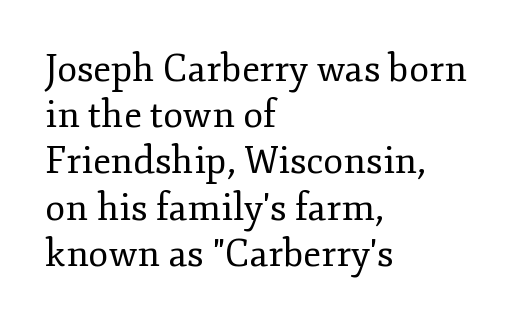
The image shows 37 px regular-weight serif type, upright; set left-aligned, normal line spacing (1.25x), normal letter spacing, not underlined; low stroke contrast and a small x-height.
